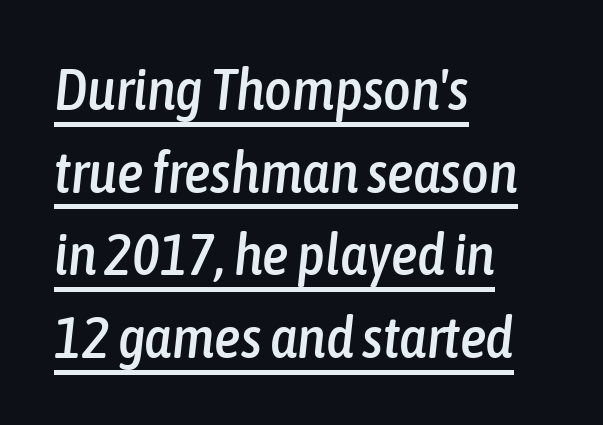
The image shows 59 px condensed type, italic (leaning right); set left-aligned, normal line spacing (1.4x), normal letter spacing, underlined; low stroke contrast and a medium x-height.
